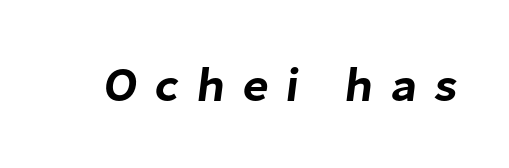
Q: Is the typeface a serif or a sans-serif typeface? A: Sans-serif.
Q: Is the text underlined? A: No.
Q: Is the spacing between letters normal or unusually wide? A: Unusually wide.
Q: Width (condensed, normal, or wide)? A: Normal.
Q: Stroke contrast? A: Low.
Q: x-height? A: Medium.
Q: Monospaced? A: No.
